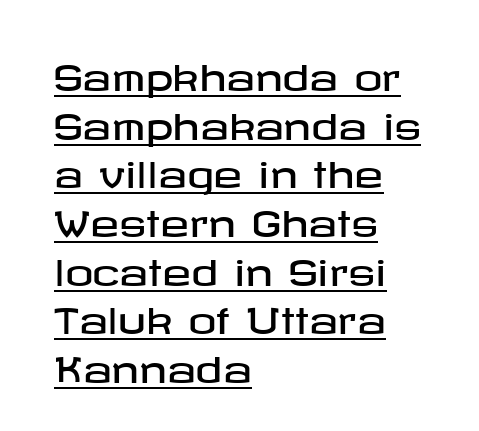
{"serif": "no", "italic": "no", "width": "wide", "stroke_contrast": "low", "x_height": "medium", "underline": "yes", "align": "left", "line_spacing": "normal", "line_spacing_ratio": 1.39, "letter_spacing": "normal", "letter_spacing_em": 0.0, "glyph_px": 35}
